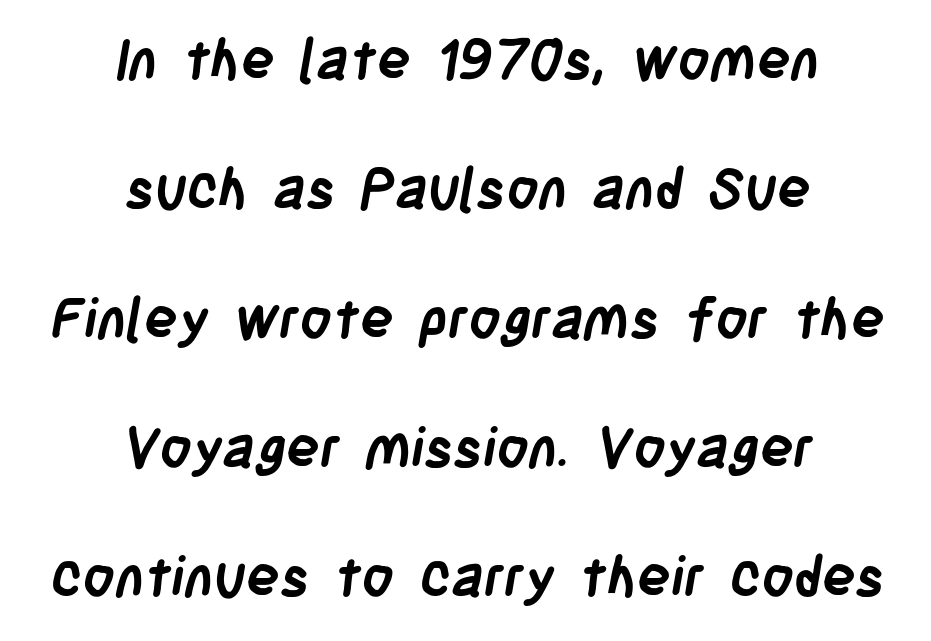
The image shows 56 px semibold, condensed sans-serif type; set centered, loose line spacing (2.31x), normal letter spacing, not underlined; low stroke contrast and a large x-height.
